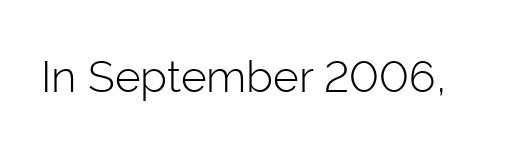
Q: Is the text bold? A: No.
Q: Is the text italic (slanted)? A: No, it is upright.
Q: Is the typeface a serif or a sans-serif typeface? A: Sans-serif.
Q: Is the text underlined? A: No.
Q: Is the spacing between letters normal or unusually wide? A: Normal.
Q: Width (condensed, normal, or wide)? A: Normal.
Q: Stroke contrast? A: Low.
Q: x-height? A: Medium.
Q: Monospaced? A: No.
